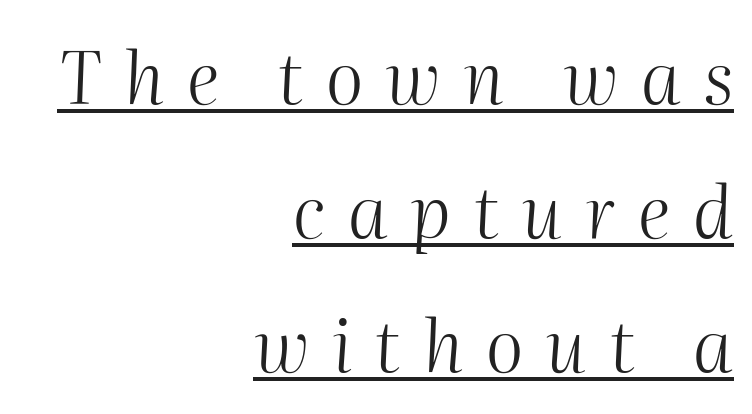
The image shows 72 px light type, italic (leaning right); set right-aligned, line spacing 1.86x, unusually wide letter spacing (+0.31 em), underlined; medium stroke contrast and a medium x-height.
